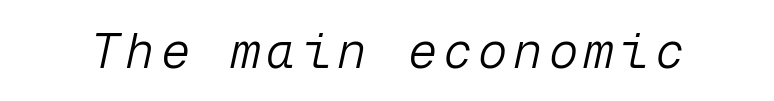
Q: Is the text bold? A: No.
Q: Is the text italic (slanted)? A: Yes, it leans right by about 12 degrees.
Q: Is the text underlined? A: No.
Q: Width (condensed, normal, or wide)? A: Normal.
Q: Stroke contrast? A: Low.
Q: x-height? A: Medium.
Q: Monospaced? A: Yes.
